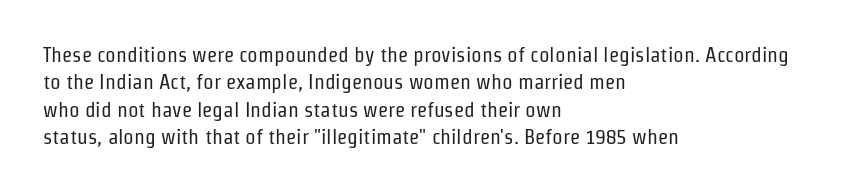
The image shows 21 px text type, upright; set left-aligned, normal line spacing (1.3x), normal letter spacing, not underlined.
